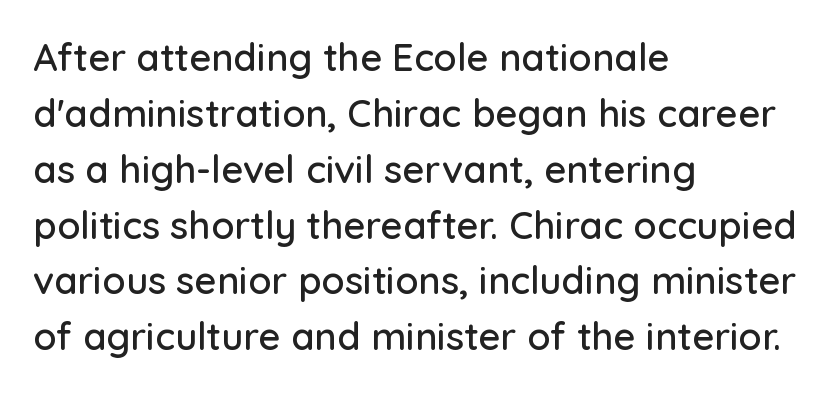
Default kerning and tracking; the words read as compact shapes. The characters display no serif detailing; their extremities are plain. If you drew a line through each stem, it would be perfectly vertical. Clear beneath every line of the passage. Is there much room between lines? A standard amount, neither cramped nor airy. Short and long lines alike share a common starting point at left.
